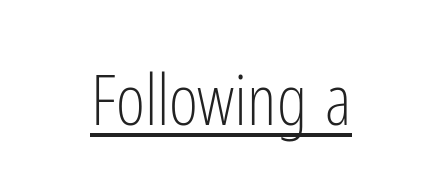
The image shows 70 px light, condensed sans-serif type, upright; set normal letter spacing, underlined; low stroke contrast and a medium x-height.
